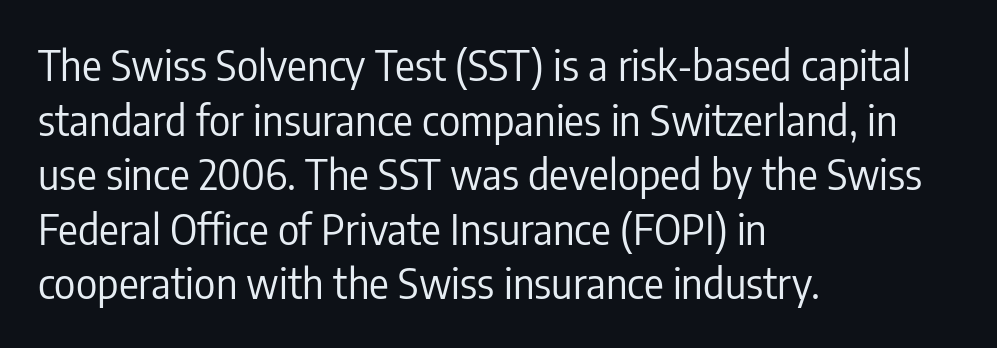
The image shows 41 px regular-weight, condensed sans-serif type, upright; set left-aligned, normal line spacing (1.33x), normal letter spacing, not underlined; low stroke contrast and a medium x-height.
